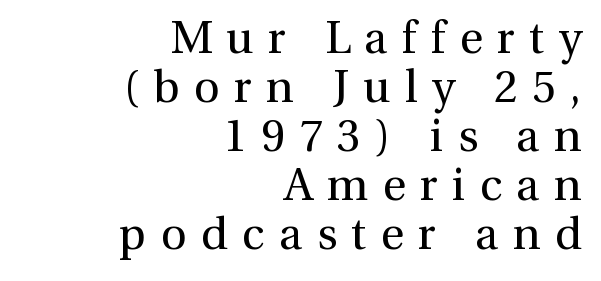
No extra ink here — the face is not bold. The text block is weighted toward the right margin, trailing off unevenly leftward. Very little white space separates one row of letters from the next. Every stem runs plumb, perpendicular to the baseline. Anything drawn beneath the words? Only blank space.
